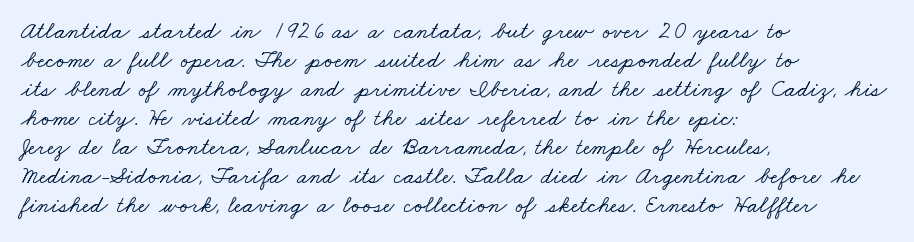
The glyphs are unaccompanied by any horizontal stroke below them. Every row of glyphs begins at an identical x-position on the left. How are the letters spaced? Ordinarily, with no added tracking.
